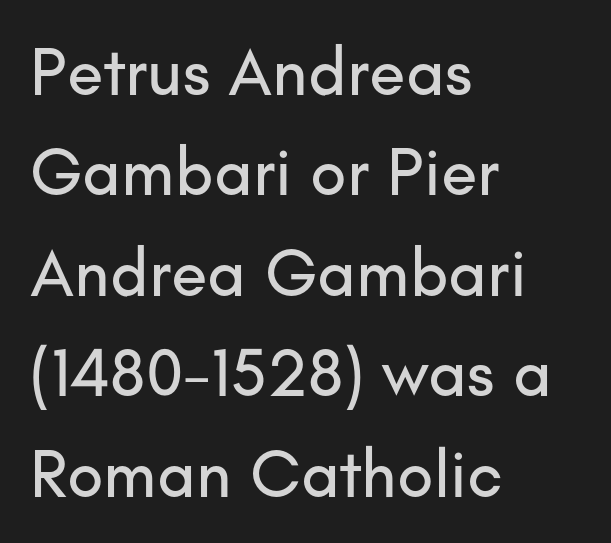
{"serif": "no", "italic": "no", "width": "normal", "stroke_contrast": "low", "x_height": "small", "monospaced": "no", "underline": "no", "align": "left", "line_spacing": "normal", "line_spacing_ratio": 1.5, "letter_spacing": "normal", "letter_spacing_em": 0.0, "glyph_px": 67}
